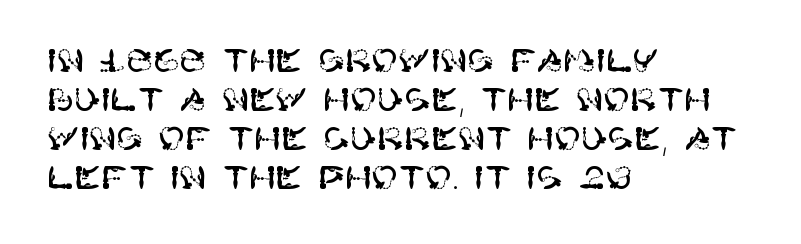
The image shows 32 px sans-serif type, upright; set left-aligned, line spacing 1.22x, normal letter spacing, not underlined; high stroke contrast and a large x-height.
